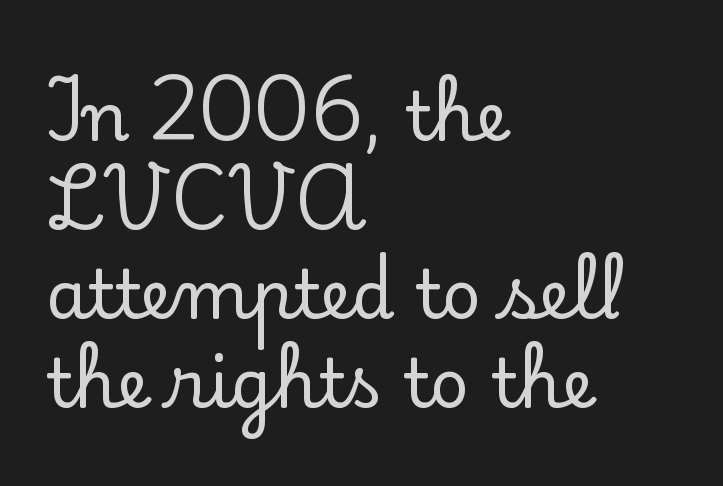
Q: Is the text italic (slanted)? A: No, it is upright.
Q: Is the typeface a serif or a sans-serif typeface? A: Serif.
Q: Is the text underlined? A: No.
Q: How is the paragraph aligned? A: Left-aligned.
Q: Is the spacing between letters normal or unusually wide? A: Normal.
Q: Is the spacing between lines tight, normal or loose? A: Normal.
Q: Width (condensed, normal, or wide)? A: Normal.
Q: Stroke contrast? A: Low.
Q: x-height? A: Small.
Q: Monospaced? A: No.
